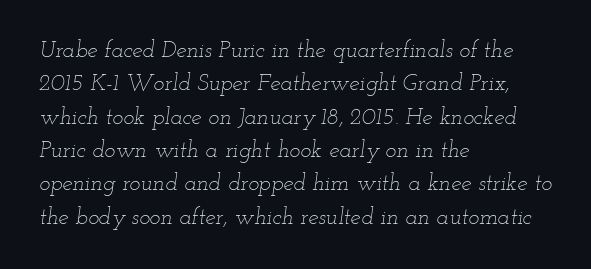
Q: Is the text bold? A: No.
Q: Is the text italic (slanted)? A: Yes, it leans right by about 12 degrees.
Q: Is the text underlined? A: No.
Q: How is the paragraph aligned? A: Left-aligned.
Q: Is the spacing between letters normal or unusually wide? A: Normal.
Q: Is the spacing between lines tight, normal or loose? A: Normal.
